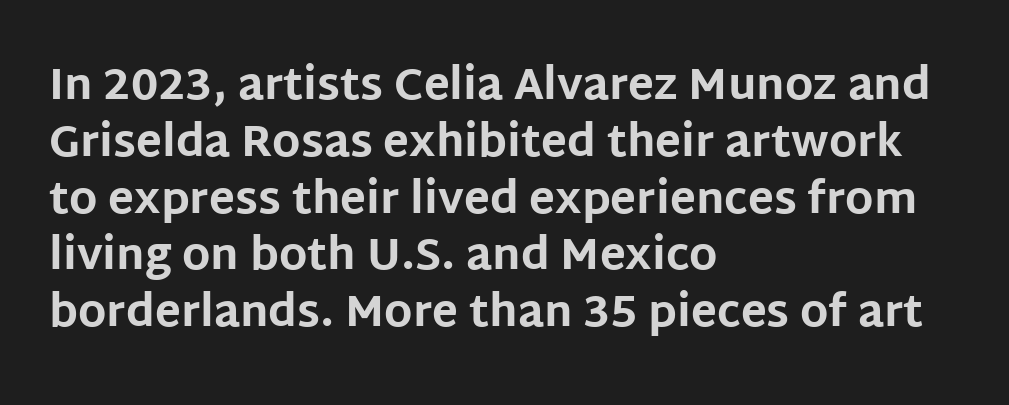
Honestly, the row spacing looks completely unremarkable. Type without underlining. Each word holds together tightly as a unit, with standard inter-letter gaps. Typographically, this falls in the sans-serif category. You'd pick this weight for a headline — it's a proper bold.
